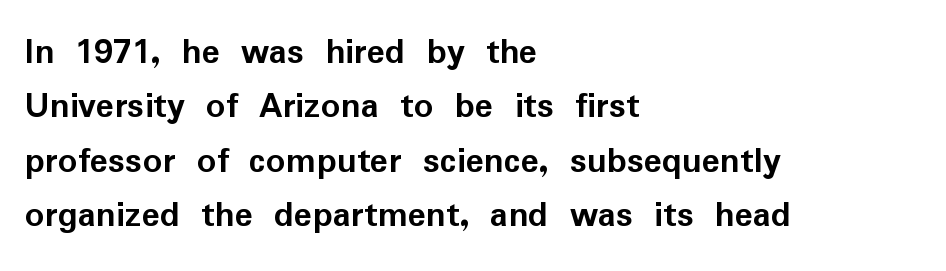
{"serif": "no", "italic": "no", "bold": "yes", "weight": "semibold", "width": "normal", "stroke_contrast": "low", "x_height": "medium", "monospaced": "no", "underline": "no", "align": "left", "line_spacing": "normal", "line_spacing_ratio": 1.43, "letter_spacing": "normal", "letter_spacing_em": 0.0, "glyph_px": 38}
